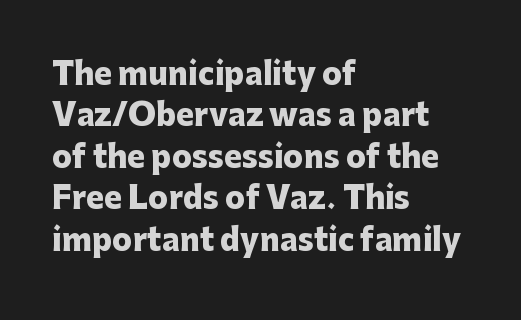
Do the letters lean? They stand straight. Spacing verdict: proportional, widths tailored to each character. Tracking here is standard; glyphs follow each other at the usual distance. Beneath every word, the page is bare.
